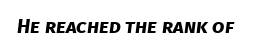
The image shows 20 px bold type; set normal letter spacing, not underlined.
